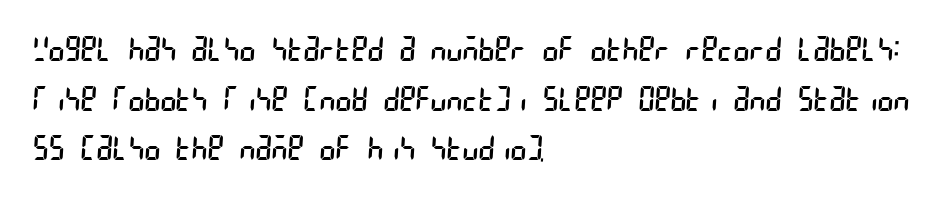
The image shows 34 px regular-weight, condensed sans-serif type; set left-aligned, normal line spacing (1.46x), normal letter spacing, not underlined; low stroke contrast and a large x-height.
